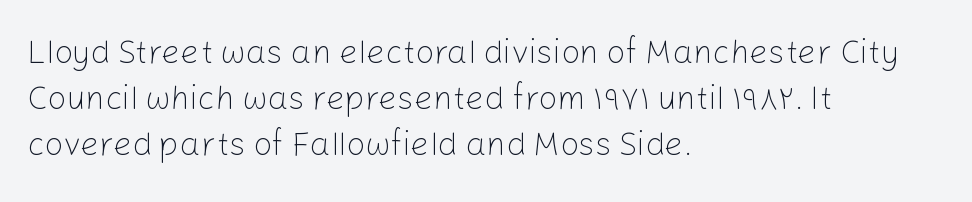
Q: Is the text bold? A: No.
Q: Is the text italic (slanted)? A: No, it is upright.
Q: Is the typeface a serif or a sans-serif typeface? A: Sans-serif.
Q: Is the text underlined? A: No.
Q: How is the paragraph aligned? A: Left-aligned.
Q: Is the spacing between letters normal or unusually wide? A: Normal.
Q: Is the spacing between lines tight, normal or loose? A: Normal.
Q: Width (condensed, normal, or wide)? A: Normal.
Q: Stroke contrast? A: Low.
Q: x-height? A: Medium.
Q: Monospaced? A: No.
